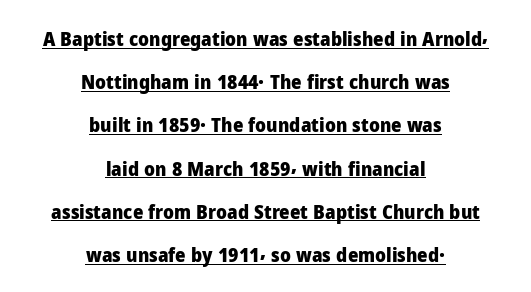
The words here are underlined. If you drew a line through each stem, it would be perfectly vertical. Is there much room between lines? Yes — plenty of vertical air separates them. Compared with typical body copy, the letter spacing here is the same.
